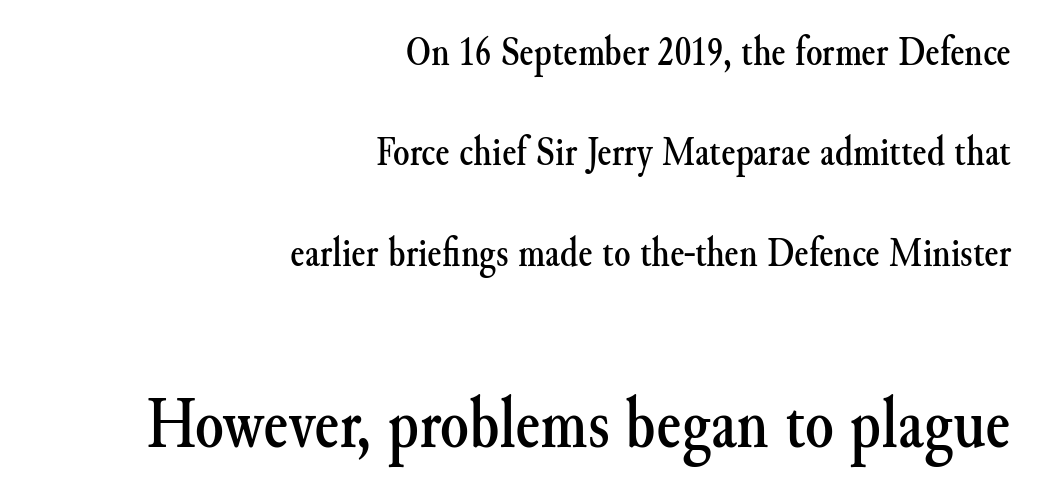
The image shows 73 px serif type, upright; set right-aligned, loose line spacing (2.39x), normal letter spacing, not underlined; the second (bottom) block is 1.74x larger; medium stroke contrast and a small x-height.
